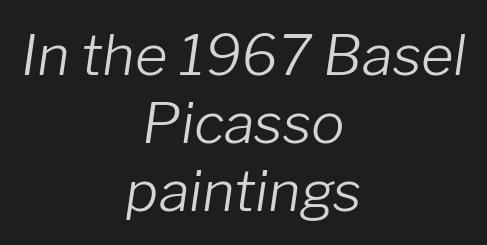
Q: Is the text bold? A: No.
Q: Is the text italic (slanted)? A: Yes, it leans right by about 8 degrees.
Q: Is the text underlined? A: No.
Q: How is the paragraph aligned? A: Centered.
Q: Is the spacing between letters normal or unusually wide? A: Normal.
Q: Width (condensed, normal, or wide)? A: Normal.
Q: Stroke contrast? A: Low.
Q: x-height? A: Medium.
Q: Monospaced? A: No.
